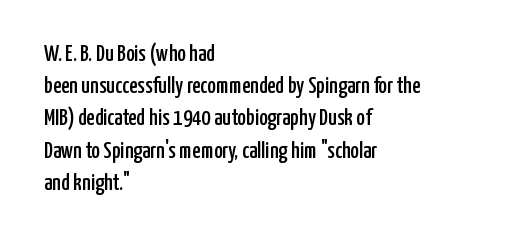
The image shows 23 px text type, upright; set left-aligned, normal line spacing (1.4x), normal letter spacing, not underlined.
